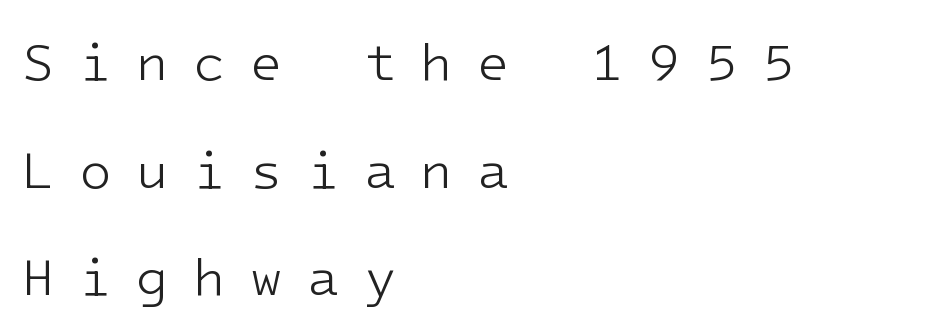
The image shows 53 px light sans-serif type, upright, monospaced; set left-aligned, loose line spacing (2.03x), unusually wide letter spacing (+0.46 em), not underlined; low stroke contrast and a medium x-height.
